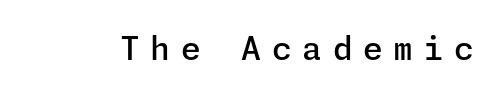
{"serif": "no", "italic": "no", "bold": "semi", "weight": "semibold", "width": "normal", "stroke_contrast": "low", "x_height": "medium", "underline": "no", "letter_spacing": "wide", "letter_spacing_em": 0.33, "glyph_px": 32}
